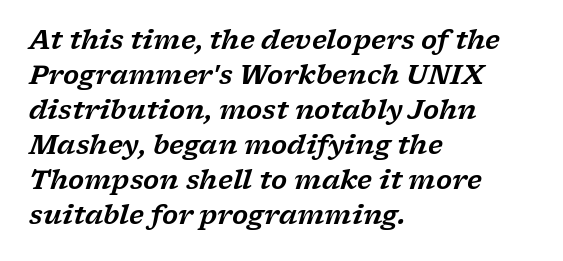
{"italic": "yes", "lean": "right", "slant_degrees": 17, "underline": "no", "align": "left", "line_spacing": "normal", "line_spacing_ratio": 1.35, "letter_spacing": "normal", "letter_spacing_em": 0.0, "glyph_px": 26}
